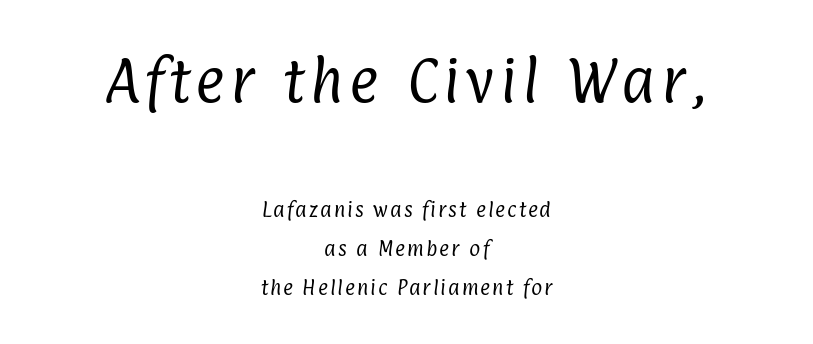
Q: Is the text bold? A: No.
Q: Is the typeface a serif or a sans-serif typeface? A: Sans-serif.
Q: Is the text underlined? A: No.
Q: How is the paragraph aligned? A: Centered.
Q: Is the spacing between lines tight, normal or loose? A: Loose.
Q: Which block of text is set in a larger size, the first (top) or the second (bottom)? A: The first (top) one.
Q: Width (condensed, normal, or wide)? A: Condensed.
Q: Stroke contrast? A: Low.
Q: x-height? A: Medium.
Q: Monospaced? A: No.
